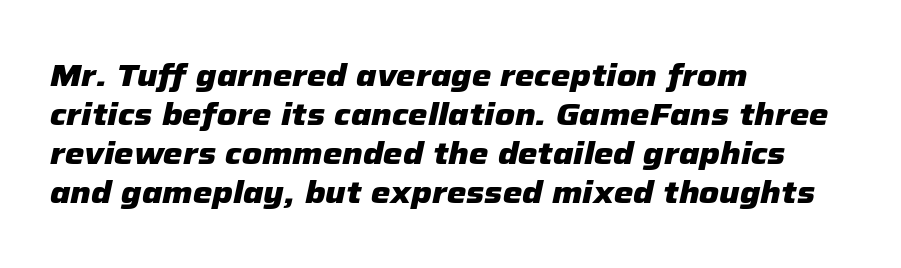
Decoration check: the copy has no underline. Varying glyph widths throughout — classic text-font behaviour. These lines carry a lot of weight — the face is fully bold. A typesetter would mark this as italic.
